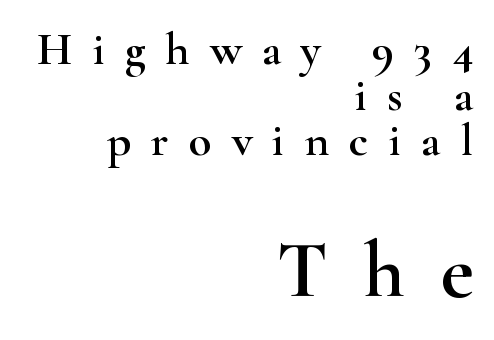
{"serif": "yes", "italic": "no", "width": "wide", "stroke_contrast": "high", "x_height": "small", "monospaced": "no", "underline": "no", "align": "right", "line_spacing": "tight", "line_spacing_ratio": 0.99, "letter_spacing": "wide", "letter_spacing_em": 0.44, "larger_block": "second", "size_ratio": 1.74, "glyph_px": 80}
